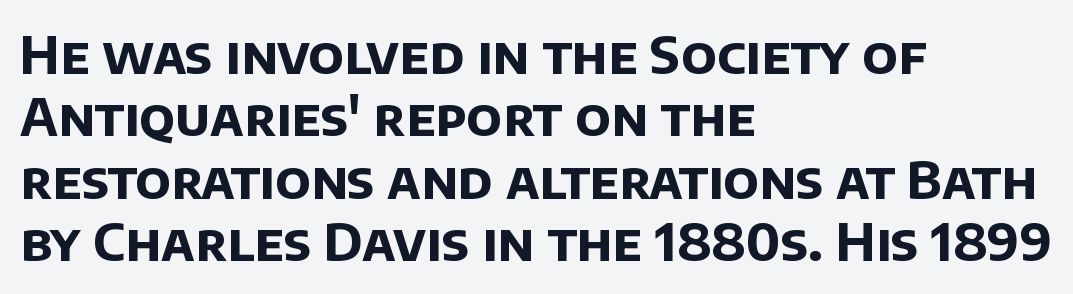
Unlike a traditional serif, this face leaves its strokes unadorned. You could not count columns in this text — the font is proportionally spaced. Just letters on the line, the space beneath them empty. A dark, heavy texture on the line: the type is bold. Casual observation: everything's shoved over to the left.
